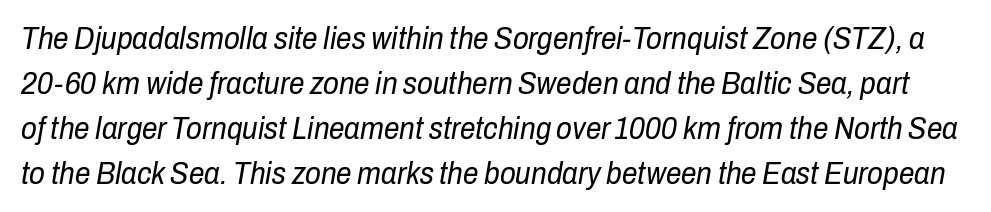
You could not count columns in this text — the font is proportionally spaced. The space between consecutive lines is moderate. Beneath every word, the page is bare. The line texture is even and compact thanks to regular tracking. The passage shown leans; its letterforms are oblique. Stroke mass is kept to a normal reading level or below.
